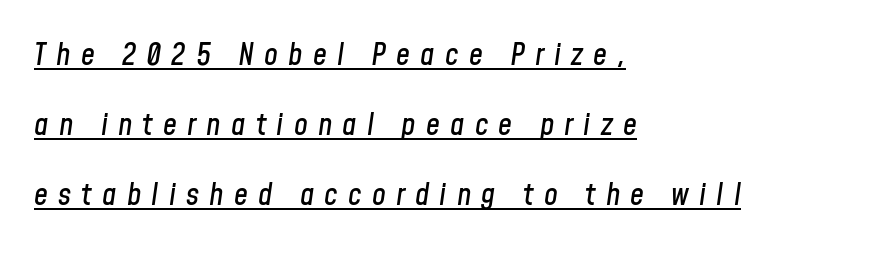
{"italic": "yes", "lean": "right", "slant_degrees": 8, "width": "condensed", "stroke_contrast": "low", "x_height": "medium", "monospaced": "no", "underline": "yes", "align": "left", "line_spacing": "loose", "line_spacing_ratio": 2.26, "letter_spacing": "wide", "letter_spacing_em": 0.33, "glyph_px": 31}
